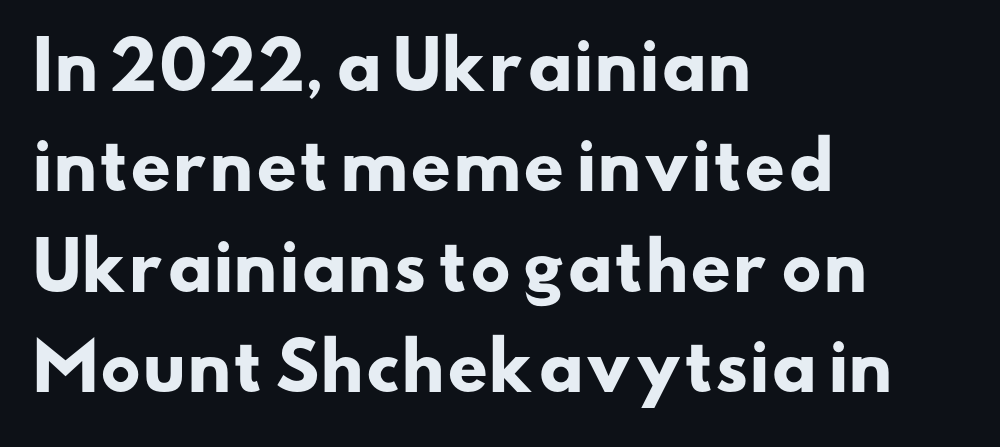
{"serif": "no", "bold": "yes", "weight": "heavy", "width": "wide", "stroke_contrast": "low", "x_height": "small", "monospaced": "no", "underline": "no", "align": "left", "line_spacing": "normal", "line_spacing_ratio": 1.57, "letter_spacing": "normal", "letter_spacing_em": 0.0, "glyph_px": 64}
